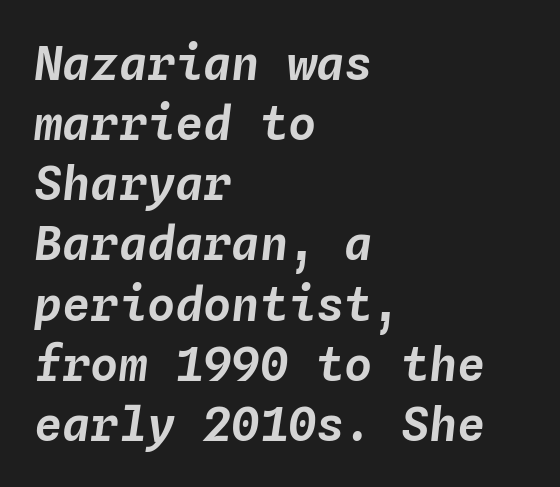
Leading matches the norm, producing a regular column. Look at the tracking — it's just the regular setting, nothing added. Each line starts at the same left margin while the right side varies. Every character here occupies the same horizontal width, giving the sample a typewriter-like rhythm.
